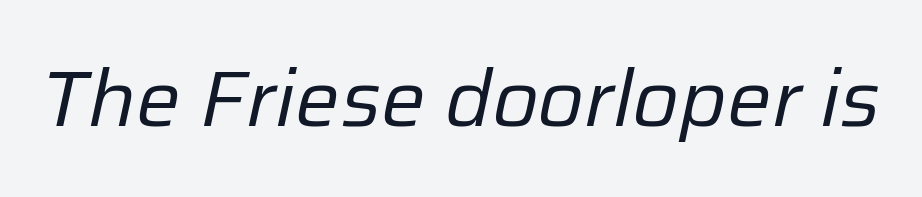
The specimen omits any rule beneath the text block's lines. Yep, that's italic — everything's leaning. A typesetter would call this proportional, since set widths differ per character. Nothing unusual about the tracking: characters are spaced as the font intends. The font is comparable to plain body text, perhaps lighter.
